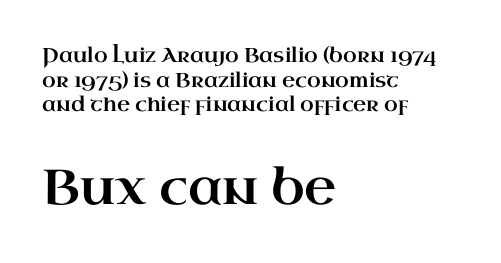
The specimen omits any rule beneath the text block's lines. The rendering enlarges the type as you move from the upper chunk to the lower. Each letter keeps its own natural width here, so spacing adapts to shape. All the whitespace from short lines collects on the right. Type style note: has serifs. Students, note that the glyphs here touch the page at normal intervals.
